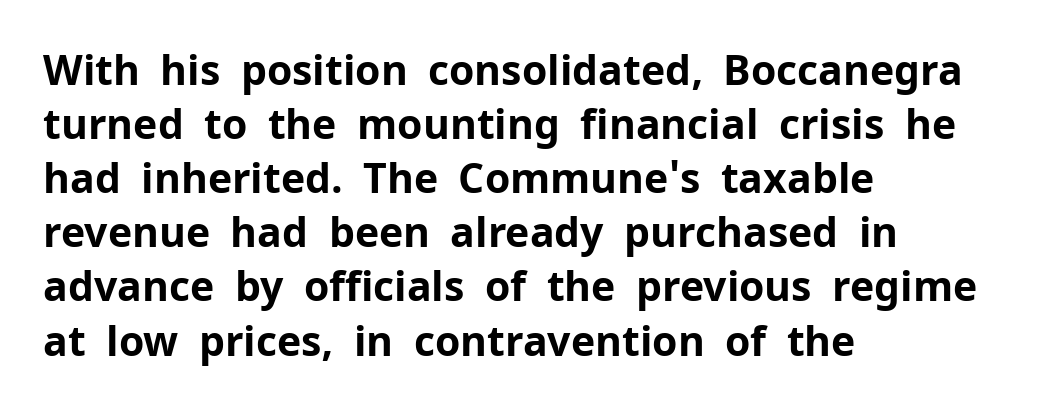
The image shows 41 px bold sans-serif type, upright; set left-aligned, normal line spacing (1.32x), normal letter spacing, not underlined; low stroke contrast and a medium x-height.
